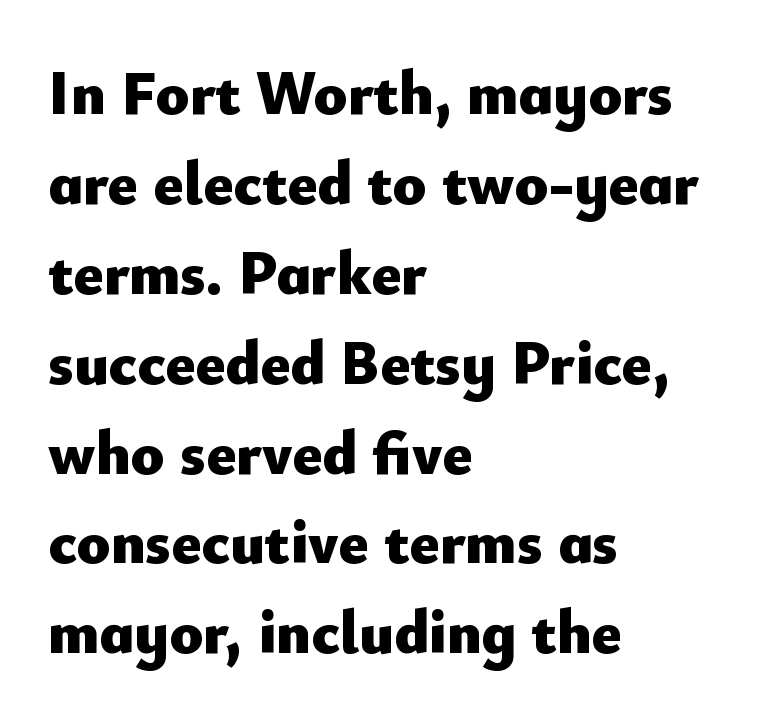
Honestly, there is no underline to notice here at all. How would I describe the line gaps? Plain and ordinary. The lettering stays uniformly vertical, giving the passage a roman look. Does the weight exceed regular? Yes, all the way to bold. The gaps between neighbouring characters are ordinary and unremarkable.
